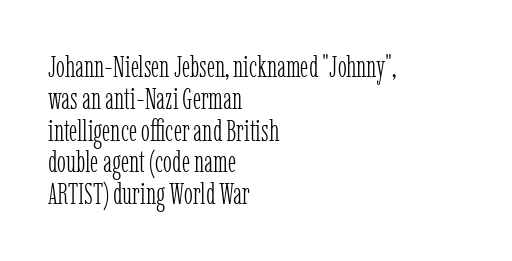
The image shows 30 px light, condensed serif type, upright; set left-aligned, tight line spacing (1.06x), normal letter spacing, not underlined; low stroke contrast and a medium x-height.
